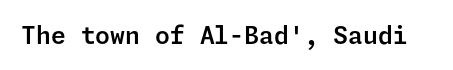
Q: Is the text italic (slanted)? A: No, it is upright.
Q: Is the text underlined? A: No.
Q: Is the spacing between letters normal or unusually wide? A: Normal.
